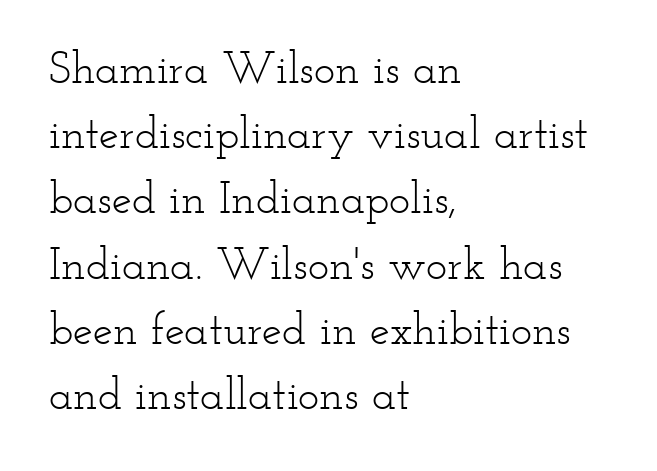
{"serif": "yes", "italic": "no", "bold": "no", "weight": "light", "width": "wide", "stroke_contrast": "low", "x_height": "small", "monospaced": "no", "underline": "no", "align": "left", "line_spacing": "normal", "line_spacing_ratio": 1.45, "letter_spacing": "normal", "letter_spacing_em": 0.0, "glyph_px": 45}
